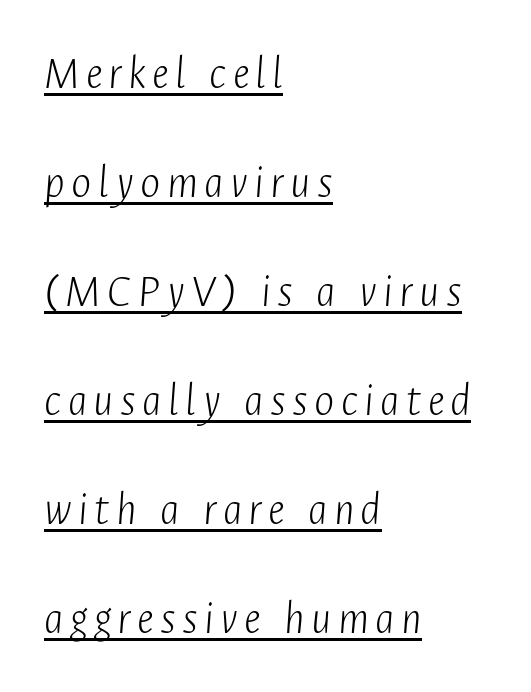
These lines are rendered in a variable-pitch font. The designer dialed line spacing up above the default. You can tell it's italic because the verticals aren't actually vertical. The strokes carry an ordinary text weight at most.
